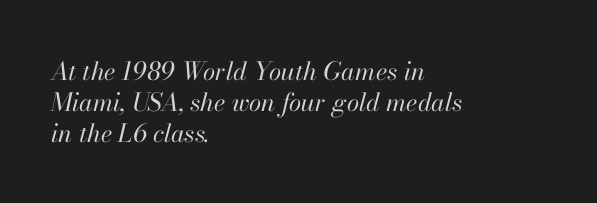
The image shows 25 px text type, italic (leaning right); set left-aligned, line spacing 1.24x, normal letter spacing, not underlined.
